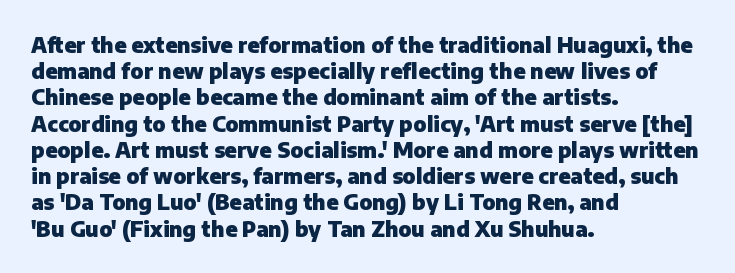
Does the weight exceed regular? Yes, all the way to bold. A typesetter would mark this as roman, not italic. The glyphs are unaccompanied by any horizontal stroke below them. Interline gaps are of average width in this sample. The horizontal fit of the characters is conventional and even.
